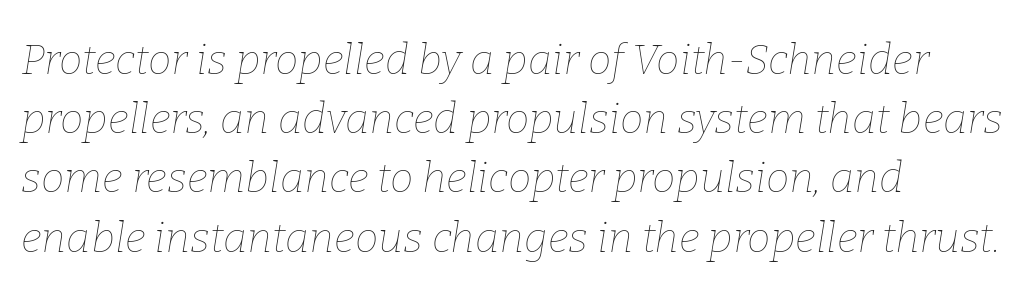
The image shows 42 px thin type, italic (leaning right); set left-aligned, normal line spacing (1.41x), normal letter spacing, not underlined; low stroke contrast and a medium x-height.
